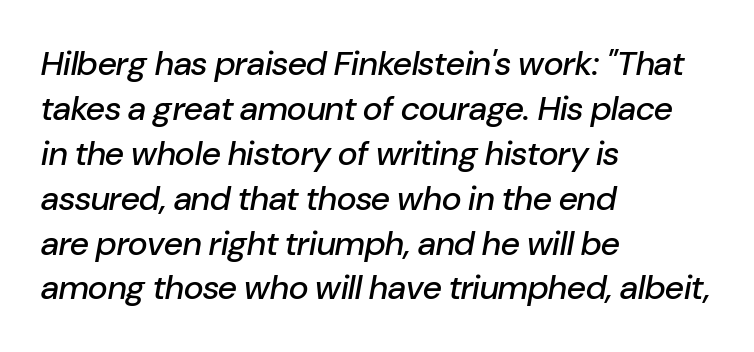
{"italic": "yes", "lean": "right", "slant_degrees": 10, "width": "normal", "stroke_contrast": "low", "x_height": "medium", "monospaced": "no", "underline": "no", "align": "left", "line_spacing": "normal", "line_spacing_ratio": 1.32, "letter_spacing": "normal", "letter_spacing_em": 0.0, "glyph_px": 34}
